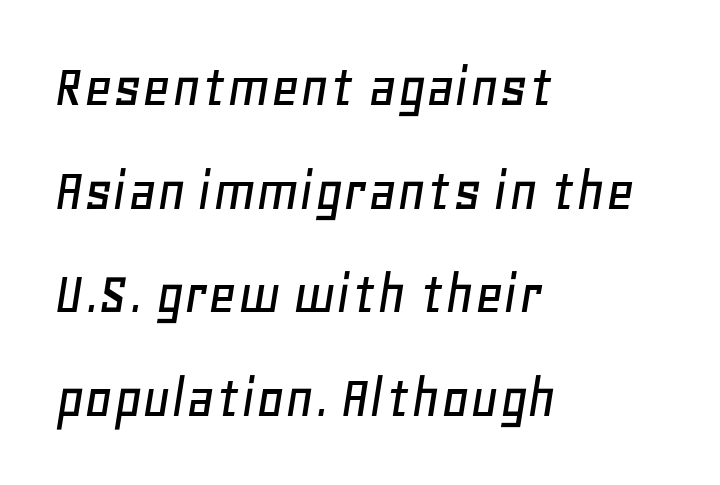
{"italic": "yes", "lean": "right", "slant_degrees": 11, "width": "normal", "stroke_contrast": "low", "x_height": "large", "monospaced": "no", "underline": "no", "align": "left", "line_spacing": "normal", "line_spacing_ratio": 1.67, "letter_spacing": "normal", "letter_spacing_em": 0.0, "glyph_px": 62}
